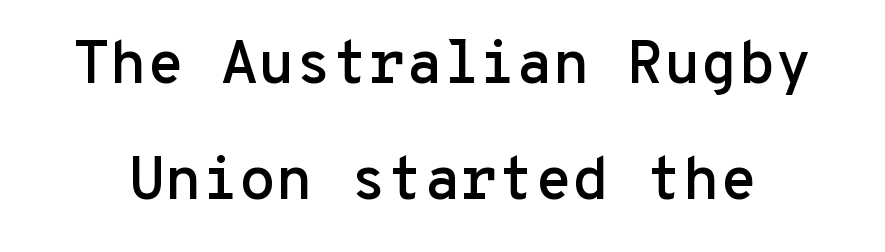
The image shows 60 px sans-serif type, upright, monospaced; set loose line spacing (1.93x), normal letter spacing, not underlined; low stroke contrast and a medium x-height.
